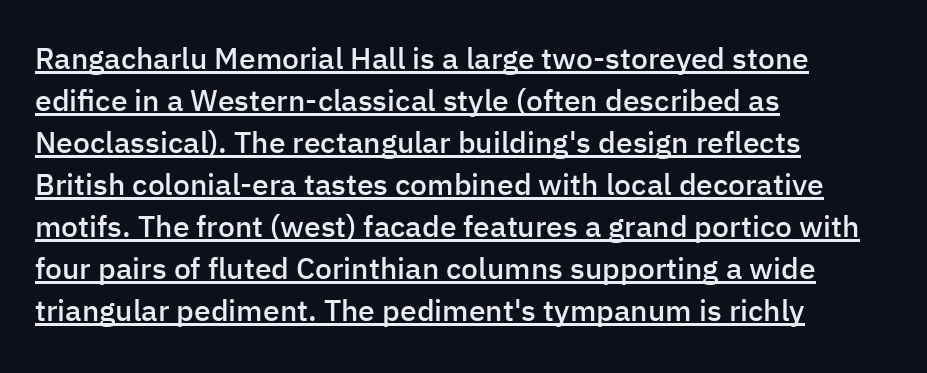
The image shows 30 px semibold sans-serif type, upright; set left-aligned, normal line spacing (1.4x), normal letter spacing, underlined; low stroke contrast and a medium x-height.
